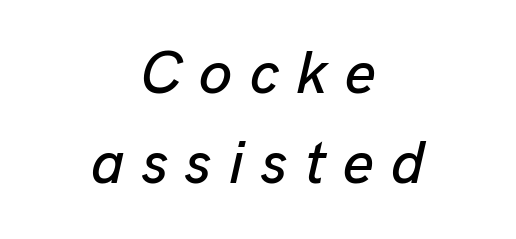
Q: Is the text italic (slanted)? A: Yes, it leans right by about 13 degrees.
Q: Is the text underlined? A: No.
Q: How is the paragraph aligned? A: Centered.
Q: Is the spacing between letters normal or unusually wide? A: Unusually wide.
Q: Is the spacing between lines tight, normal or loose? A: Normal.
Q: Width (condensed, normal, or wide)? A: Normal.
Q: Stroke contrast? A: Low.
Q: x-height? A: Medium.
Q: Monospaced? A: No.
